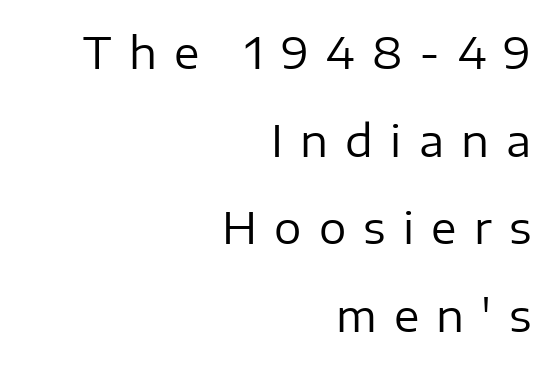
{"serif": "no", "italic": "no", "bold": "no", "weight": "regular", "width": "normal", "stroke_contrast": "low", "x_height": "medium", "monospaced": "no", "underline": "no", "align": "right", "line_spacing": "loose", "line_spacing_ratio": 2.04, "letter_spacing": "wide", "letter_spacing_em": 0.4, "glyph_px": 43}
